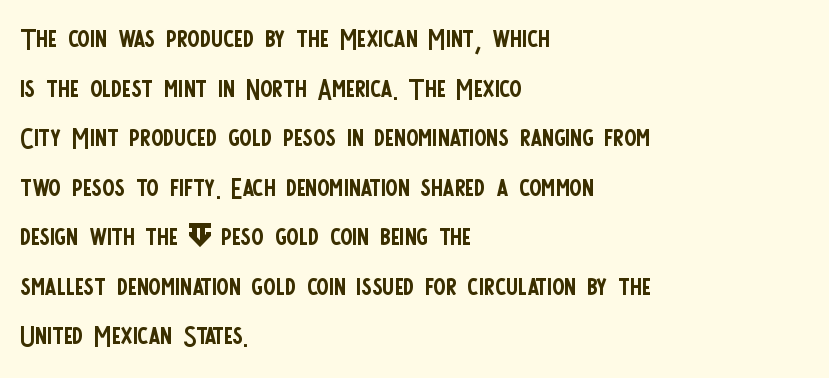
The image shows 37 px regular-weight, condensed sans-serif type, upright; set left-aligned, normal line spacing (1.34x), normal letter spacing, not underlined; low stroke contrast and a large x-height.
